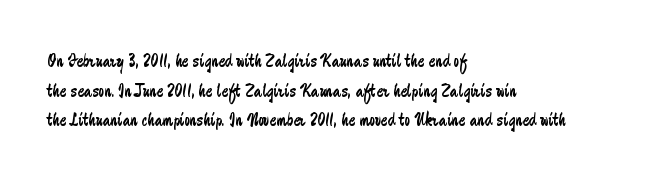
Compared with a typical body face, this is equally light or lighter still. The line texture is even and compact thanks to regular tracking. The space directly below the letters is spotless.
